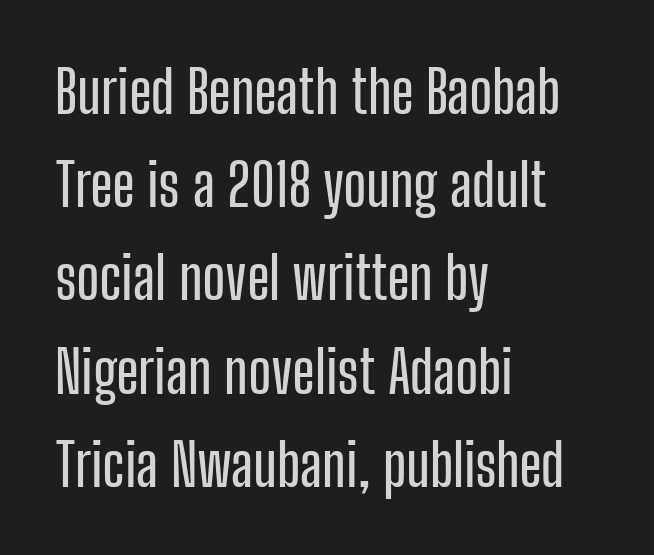
The line-height multiplier appears to be the usual default. This rendering features lettering with no underline. The passage shown is typeset with a sans-serif family. The rag falls on the right side of this text block. Proportional: the letters do not fall into vertical columns.
